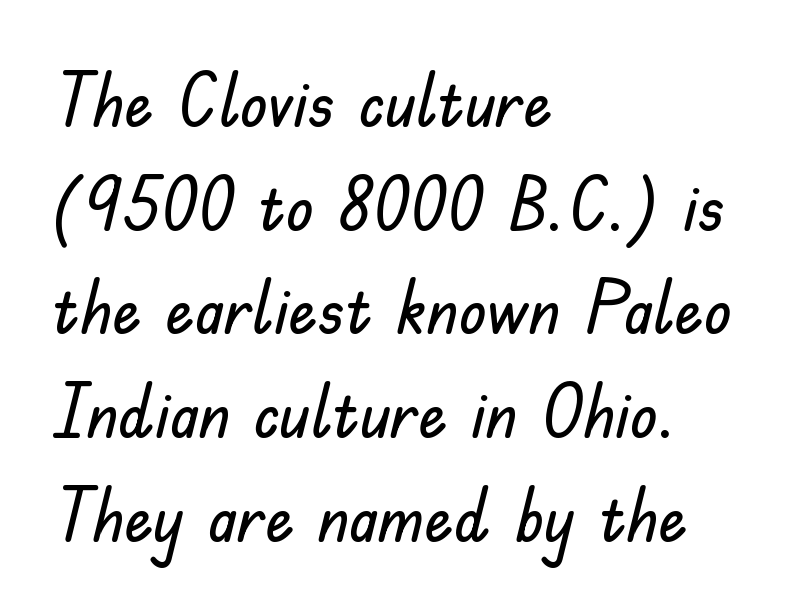
{"serif": "no", "width": "normal", "stroke_contrast": "low", "x_height": "small", "monospaced": "no", "underline": "no", "align": "left", "line_spacing": "normal", "line_spacing_ratio": 1.44, "letter_spacing": "normal", "letter_spacing_em": 0.0, "glyph_px": 72}
